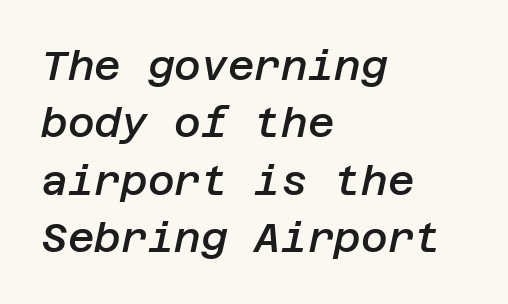
The image shows 41 px semibold type, italic (leaning right); set left-aligned, normal line spacing (1.4x), normal letter spacing, not underlined; low stroke contrast and a large x-height.
